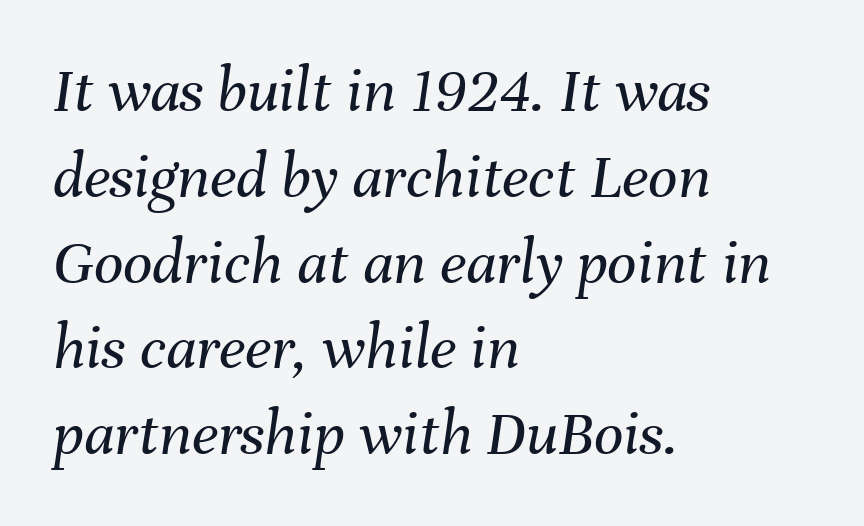
The weight tops out at a normal text grade. What stands out about the letter spacing? Nothing — it is the standard amount. Here the designer chose a conventional face with non-uniform glyph widths. Any mark beneath the type? The region is blank. If you measured baseline to baseline, you'd find a middling distance.
